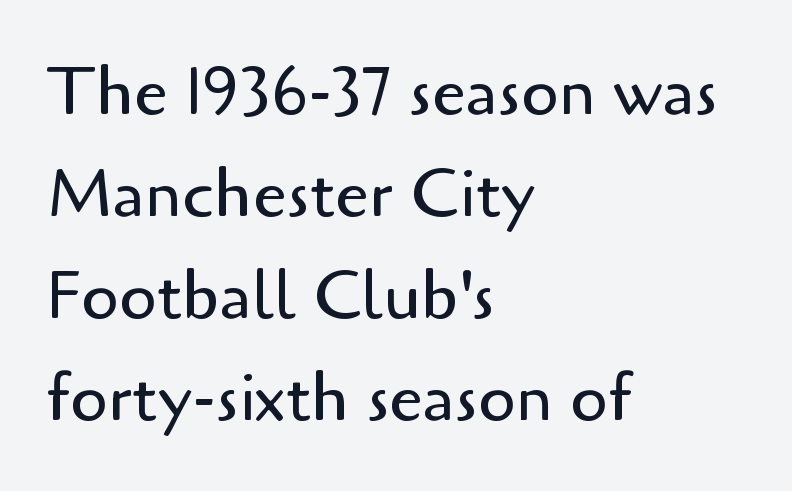
Typeset ragged right — the left edge is the straight one. Nope, no serifs anywhere on these letters. Nothing heavy about these letters — not bold at all. Whoever set this chose a conventional vertical rhythm. Honestly, the letter spacing is just normal — you wouldn't notice it. The font's upright variant was chosen for this text.
